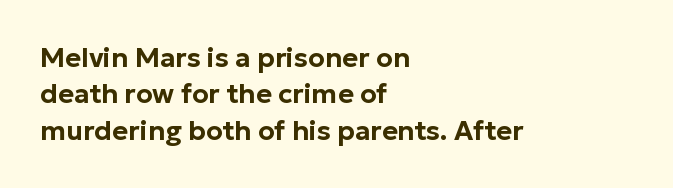
Q: Is the text italic (slanted)? A: No, it is upright.
Q: Is the text underlined? A: No.
Q: How is the paragraph aligned? A: Left-aligned.
Q: Is the spacing between letters normal or unusually wide? A: Normal.
Q: Is the spacing between lines tight, normal or loose? A: Normal.
